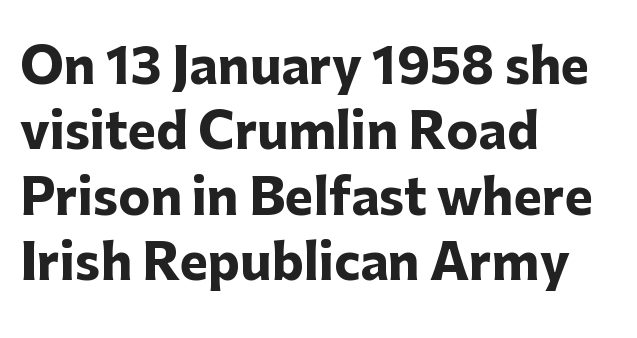
The horizontal fit of the characters is conventional and even. These words are printed bold, with thick strokes throughout. All the whitespace from short lines collects on the right. Look at the bottom of the vertical strokes: they stop flat, with no serifs. Each row of text sits above clean, open space. The lines sit at an ordinary, default distance from one another.
